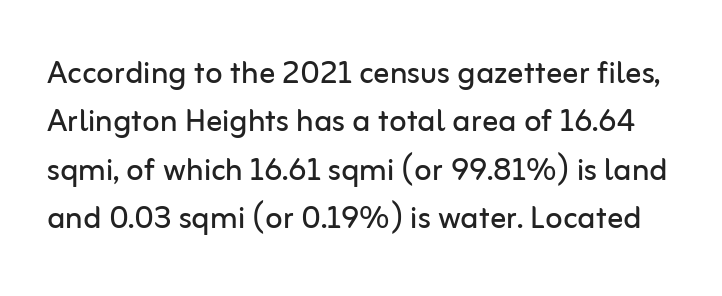
The image shows 40 px regular-weight sans-serif type, upright; set line spacing 1.21x, normal letter spacing, not underlined; low stroke contrast and a medium x-height.
